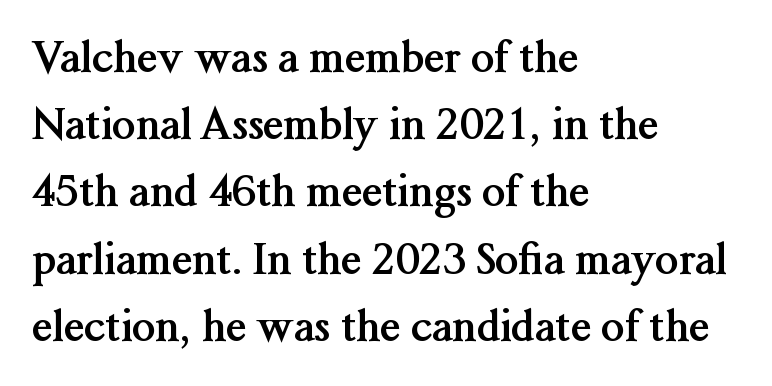
{"serif": "yes", "italic": "no", "bold": "yes", "weight": "semibold", "width": "normal", "stroke_contrast": "medium", "x_height": "medium", "monospaced": "no", "underline": "no", "align": "left", "line_spacing": "normal", "line_spacing_ratio": 1.6, "letter_spacing": "normal", "letter_spacing_em": 0.0, "glyph_px": 42}
